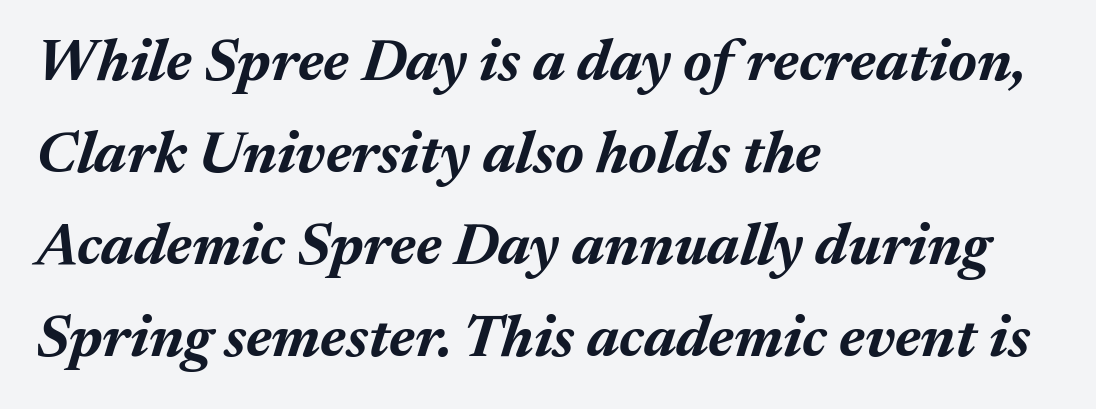
The image shows 59 px bold type, italic (leaning right); set left-aligned, normal line spacing (1.56x), normal letter spacing, not underlined; medium stroke contrast and a medium x-height.
